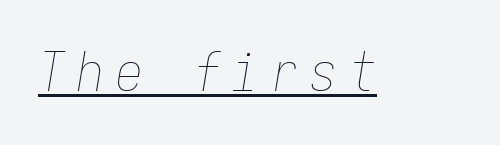
The letters are slanted; this is an italic face. A typographer would call this underscored text. Weight: regular or lighter. Caption: expanded tracking, letters set apart. This sample has the even, mechanical cadence of fixed-width lettering.
